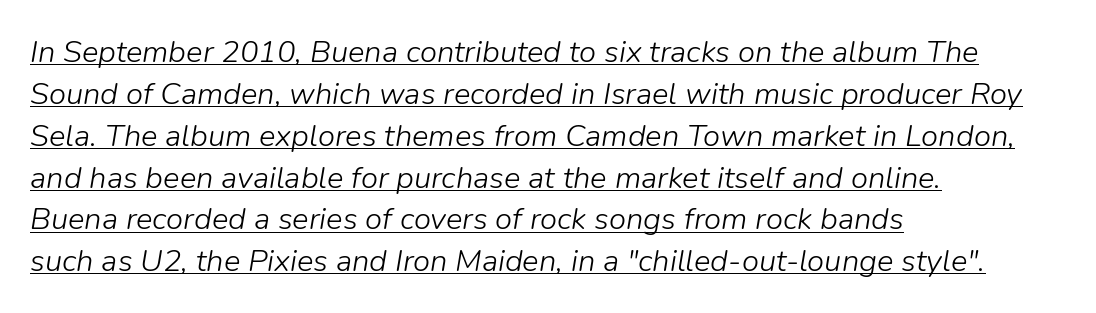
The image shows 31 px light type, italic (leaning right); set left-aligned, normal line spacing (1.35x), normal letter spacing, underlined; low stroke contrast and a medium x-height.
